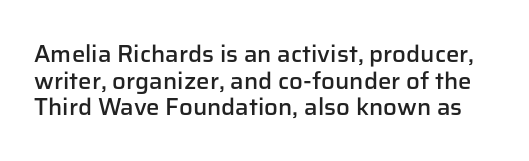
{"italic": "no", "bold": "semi", "underline": "no", "line_spacing": "tight", "line_spacing_ratio": 1.11, "letter_spacing": "normal", "letter_spacing_em": 0.0, "glyph_px": 24}
